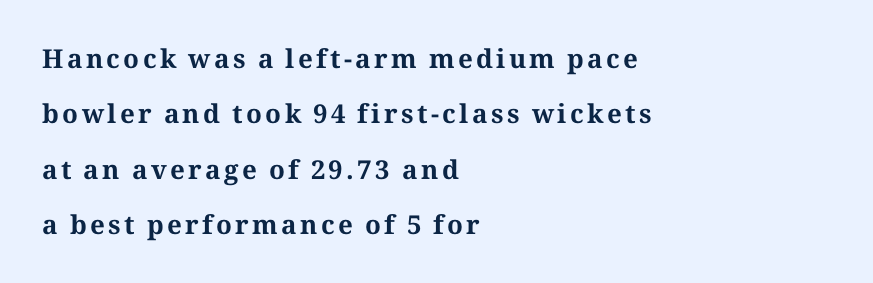
The image shows 26 px bold type, upright; set left-aligned, loose line spacing (2.13x), not underlined.
